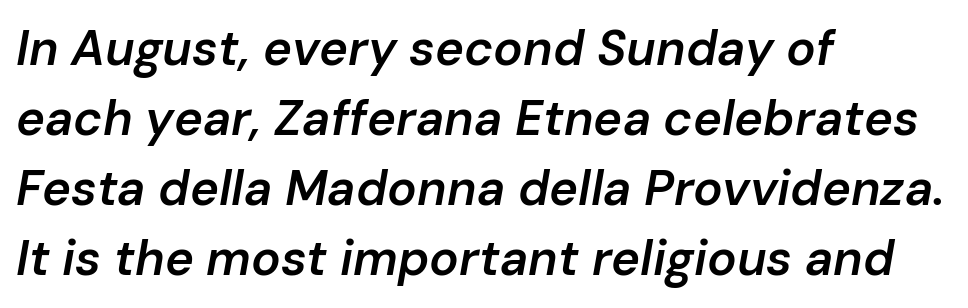
Looks like regular typesetting: each glyph gets only the width it needs. Would a proofreader flag this as italicized? Yes. The font is running at a semibold setting, under full bold. Decoration check: the copy has no underline. Reading down the block, your eye returns to a fixed left position each line.
